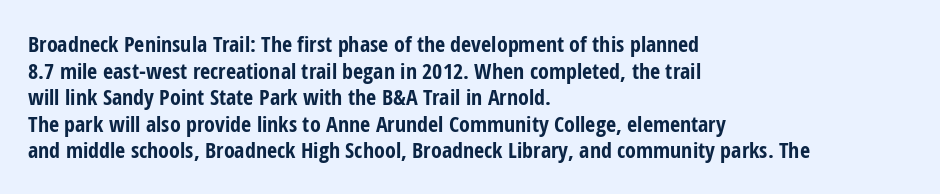
Q: Is the text bold? A: Yes.
Q: Is the text italic (slanted)? A: No, it is upright.
Q: Is the text underlined? A: No.
Q: How is the paragraph aligned? A: Left-aligned.
Q: Is the spacing between letters normal or unusually wide? A: Normal.
